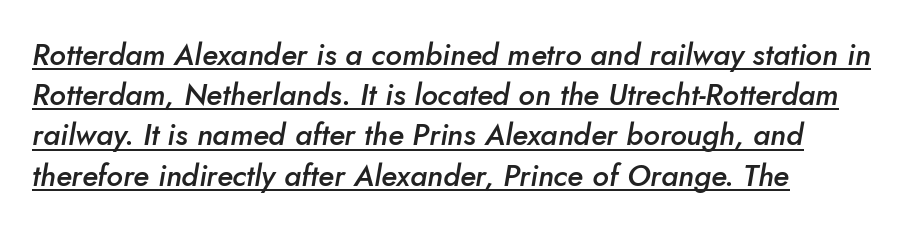
Q: Is the text bold? A: Semi-bold.
Q: Is the text italic (slanted)? A: Yes, it leans right by about 10 degrees.
Q: Is the text underlined? A: Yes.
Q: How is the paragraph aligned? A: Left-aligned.
Q: Is the spacing between letters normal or unusually wide? A: Normal.
Q: Is the spacing between lines tight, normal or loose? A: Normal.
Q: Width (condensed, normal, or wide)? A: Normal.
Q: Stroke contrast? A: Low.
Q: x-height? A: Small.
Q: Monospaced? A: No.
